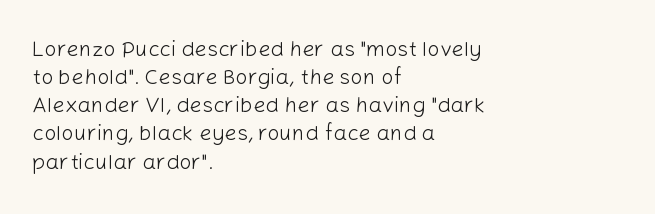
Q: Is the text bold? A: No.
Q: Is the text italic (slanted)? A: No, it is upright.
Q: Is the text underlined? A: No.
Q: How is the paragraph aligned? A: Left-aligned.
Q: Is the spacing between letters normal or unusually wide? A: Normal.
Q: Is the spacing between lines tight, normal or loose? A: Normal.
